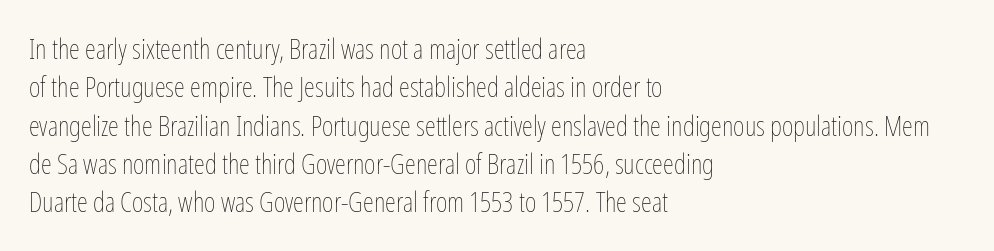
Honestly, the row spacing looks completely unremarkable. Lines of text with bare space underneath. The letters sit at their default tracking, neither squeezed nor spread. A light-to-regular cut is what we see here. Is the block centered? No — it sits flush against the left margin.
